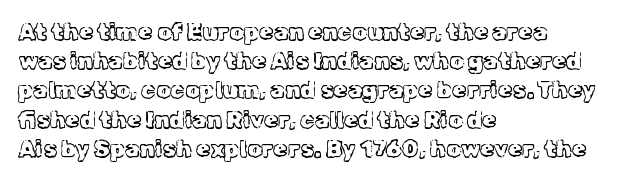
The image shows 23 px text type, upright; set left-aligned, normal line spacing (1.27x), normal letter spacing, not underlined.
